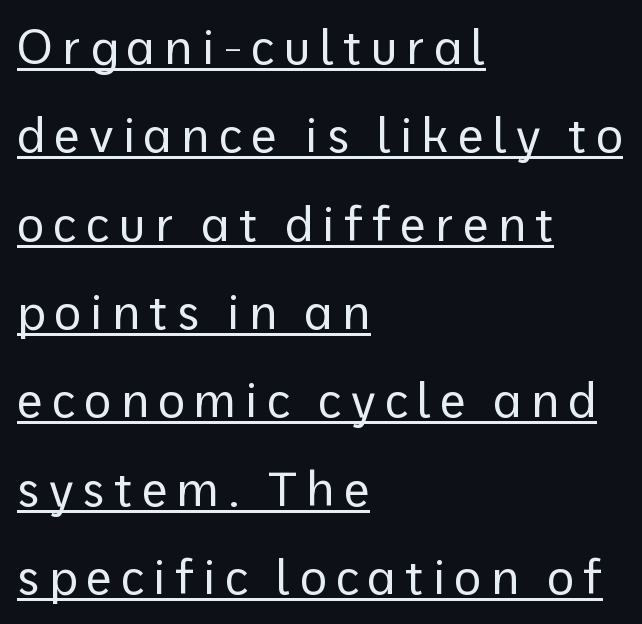
Q: Is the text bold? A: No.
Q: Is the text italic (slanted)? A: No, it is upright.
Q: Is the typeface a serif or a sans-serif typeface? A: Sans-serif.
Q: Is the text underlined? A: Yes.
Q: How is the paragraph aligned? A: Left-aligned.
Q: Width (condensed, normal, or wide)? A: Normal.
Q: Stroke contrast? A: Low.
Q: x-height? A: Medium.
Q: Monospaced? A: No.
